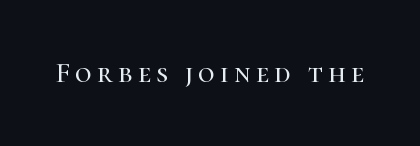
{"serif": "yes", "italic": "no", "width": "normal", "stroke_contrast": "high", "x_height": "medium", "monospaced": "no", "underline": "no", "glyph_px": 29}
